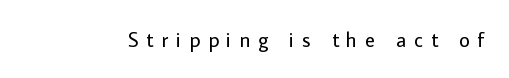
The image shows 21 px text type, upright; set unusually wide letter spacing (+0.37 em), not underlined.
